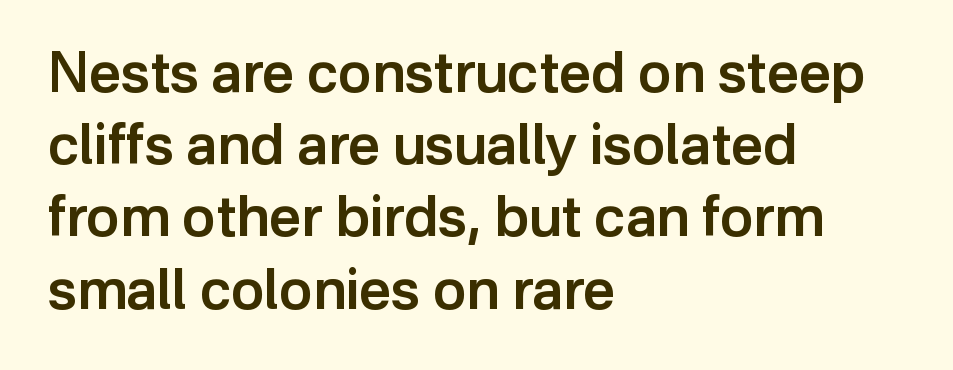
Q: Is the text bold? A: Semi-bold.
Q: Is the text italic (slanted)? A: No, it is upright.
Q: Is the typeface a serif or a sans-serif typeface? A: Sans-serif.
Q: Is the text underlined? A: No.
Q: How is the paragraph aligned? A: Left-aligned.
Q: Is the spacing between letters normal or unusually wide? A: Normal.
Q: Is the spacing between lines tight, normal or loose? A: Normal.
Q: Width (condensed, normal, or wide)? A: Normal.
Q: Stroke contrast? A: Low.
Q: x-height? A: Medium.
Q: Monospaced? A: No.
